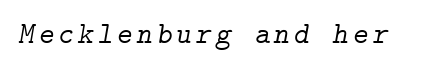
Designer's note — italics engaged. The string is rendered with underlining switched off. This reads as an unemphasized weight, regular at the heaviest. The passage shown is typeset with a serif family.
